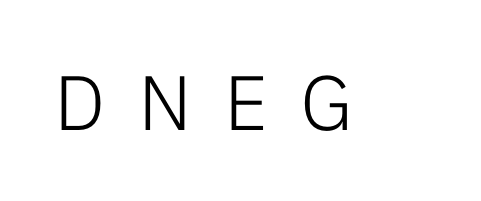
Spacing verdict: proportional, widths tailored to each character. Unlike a traditional serif, this face leaves its strokes unadorned. Each stroke keeps to a modest, everyday thickness or less. The letters stand upright; this is a roman face. A clean baseline with only descenders dipping below it. How are the letters spaced? Widely, with obvious added tracking.
